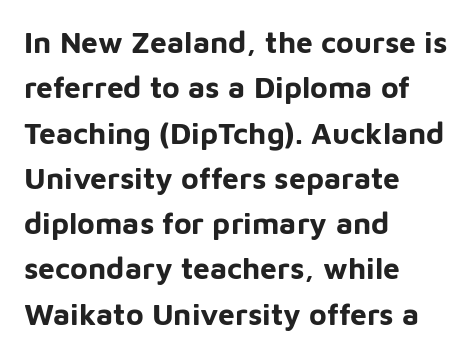
The image shows 30 px bold sans-serif type, upright; set left-aligned, normal line spacing (1.51x), normal letter spacing, not underlined; low stroke contrast and a medium x-height.
